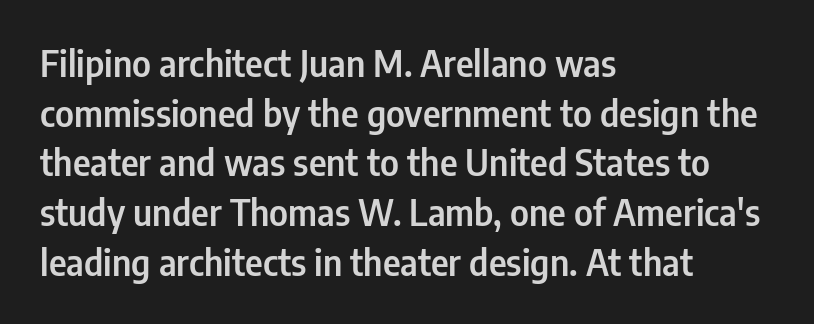
The image shows 35 px condensed sans-serif type, upright; set left-aligned, normal line spacing (1.42x), normal letter spacing, not underlined; low stroke contrast and a medium x-height.
